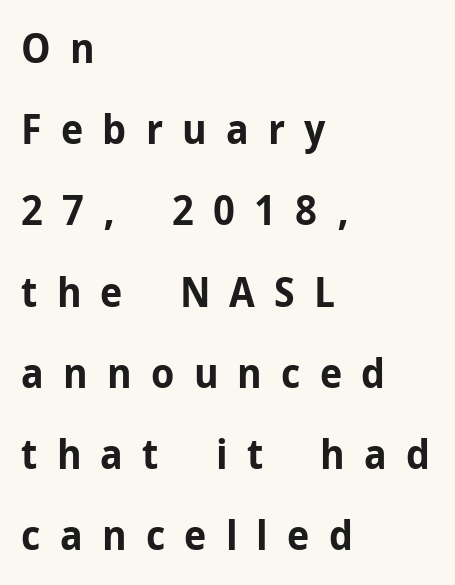
{"serif": "no", "italic": "no", "bold": "yes", "weight": "bold", "width": "normal", "stroke_contrast": "low", "x_height": "medium", "monospaced": "no", "underline": "no", "align": "left", "line_spacing": "loose", "line_spacing_ratio": 1.98, "letter_spacing": "wide", "letter_spacing_em": 0.47, "glyph_px": 41}
